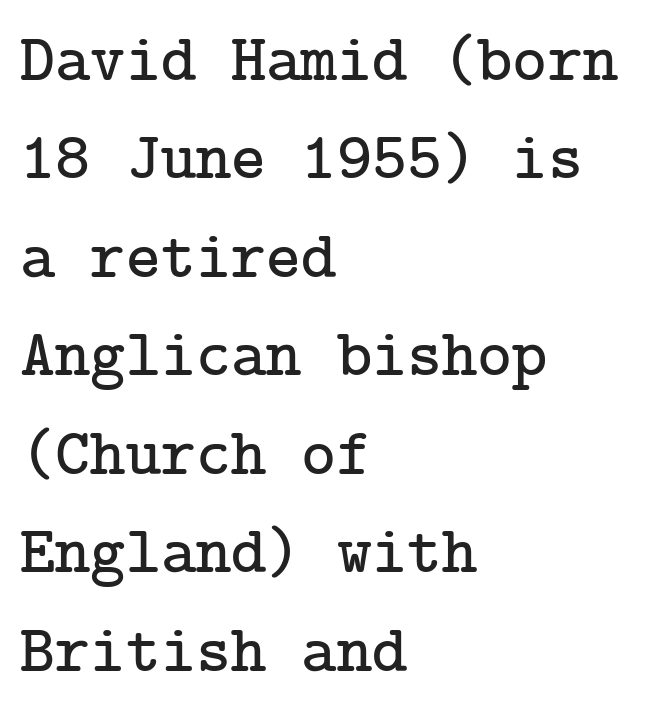
Anything drawn beneath the words? Only blank space. All the whitespace from short lines collects on the right. Leading: standard. The passage shown has conventional tracking throughout. The characters display serif detailing at their extremities.
